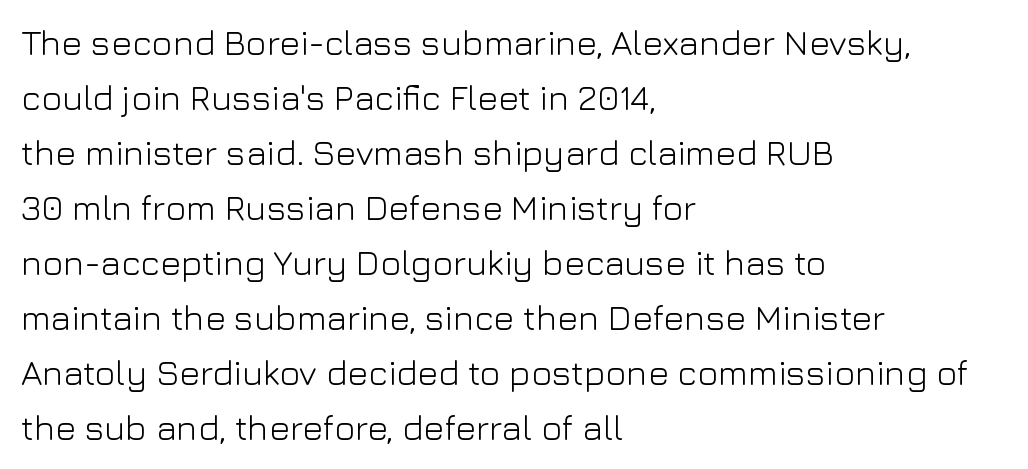
Q: Is the text bold? A: No.
Q: Is the text italic (slanted)? A: No, it is upright.
Q: Is the typeface a serif or a sans-serif typeface? A: Sans-serif.
Q: Is the text underlined? A: No.
Q: How is the paragraph aligned? A: Left-aligned.
Q: Is the spacing between letters normal or unusually wide? A: Normal.
Q: Is the spacing between lines tight, normal or loose? A: Normal.
Q: Width (condensed, normal, or wide)? A: Normal.
Q: Stroke contrast? A: Low.
Q: x-height? A: Medium.
Q: Monospaced? A: No.
